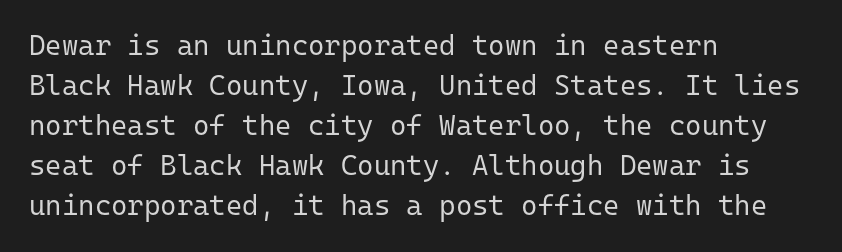
The image shows 28 px regular-weight sans-serif type, upright, monospaced; set left-aligned, normal line spacing (1.43x), normal letter spacing, not underlined; low stroke contrast and a medium x-height.
